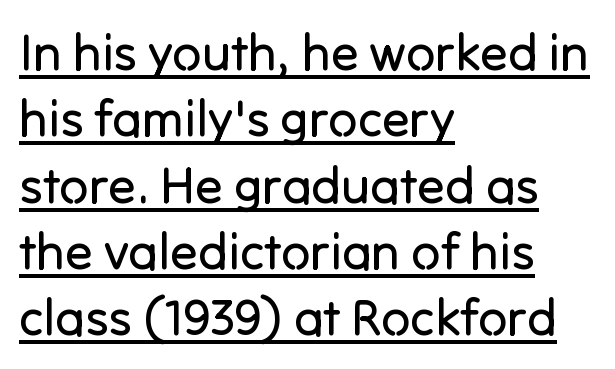
{"serif": "no", "italic": "no", "bold": "no", "weight": "regular", "width": "normal", "stroke_contrast": "low", "x_height": "medium", "monospaced": "no", "underline": "yes", "align": "left", "line_spacing": "normal", "line_spacing_ratio": 1.3, "letter_spacing": "normal", "letter_spacing_em": 0.0, "glyph_px": 51}
